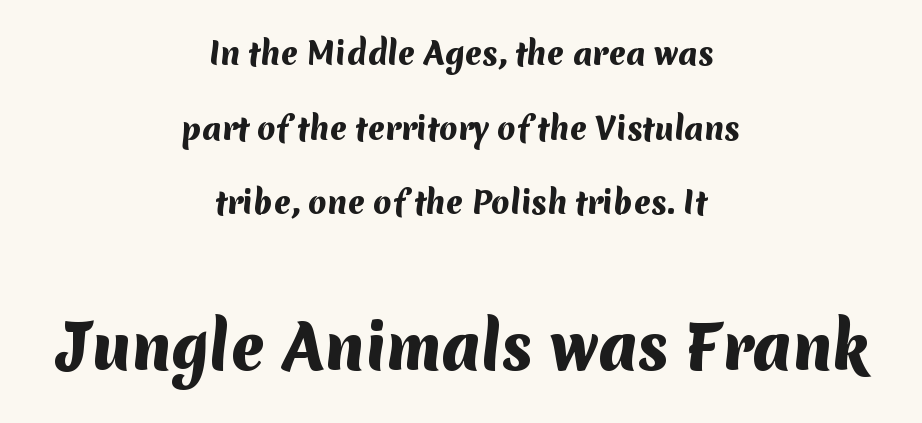
Summary of weight: heavy, a full bold. A student would call this center alignment; a typographer would say set centered. Visually, the bottom section dominates because its glyphs are scaled up. Glance below the letters and you will spot only blank space.
